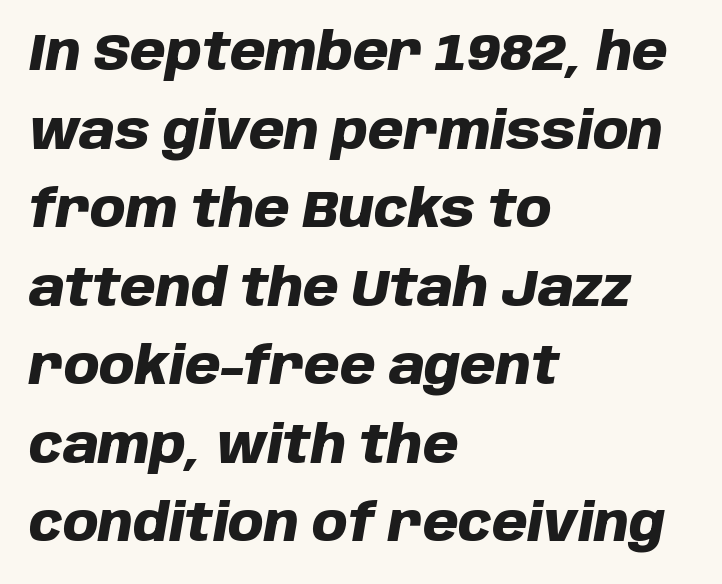
Q: Is the text bold? A: Yes.
Q: Is the text italic (slanted)? A: Yes, it leans right by about 10 degrees.
Q: Is the text underlined? A: No.
Q: How is the paragraph aligned? A: Left-aligned.
Q: Is the spacing between letters normal or unusually wide? A: Normal.
Q: Is the spacing between lines tight, normal or loose? A: Normal.
Q: Width (condensed, normal, or wide)? A: Normal.
Q: Stroke contrast? A: Low.
Q: x-height? A: Large.
Q: Monospaced? A: No.
